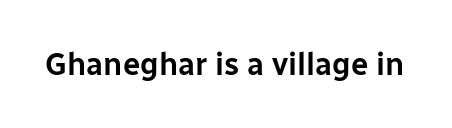
Italic? Not at all — the glyphs are vertical. Descender tails drop into unmarked territory. The glyphs in this specimen are sans serif. Spacing between characters is what you'd get straight out of the box.
